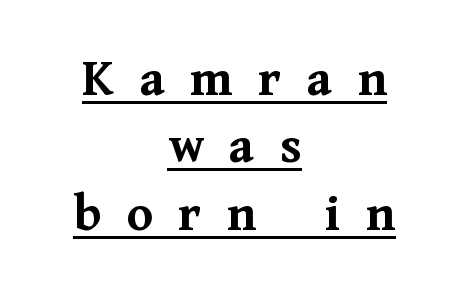
Letterform terminals end in serifs throughout the passage. Looks like someone drew a line under every word here. Italic: no, the glyphs are upright roman. Here the designer chose a conventional face with non-uniform glyph widths. The letters are spread apart with noticeably loose tracking. The designer left line spacing at the default.
